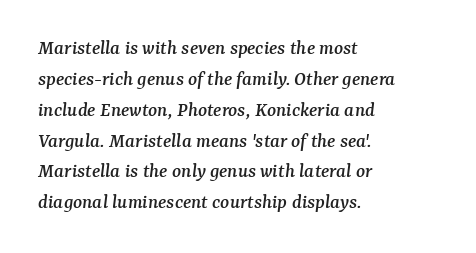
Successive baselines arrive at the customary interval. The passage shown has conventional tracking throughout. The foot of each line stays bare and open. Compared with a centered layout, this one pins lines to the left instead.
